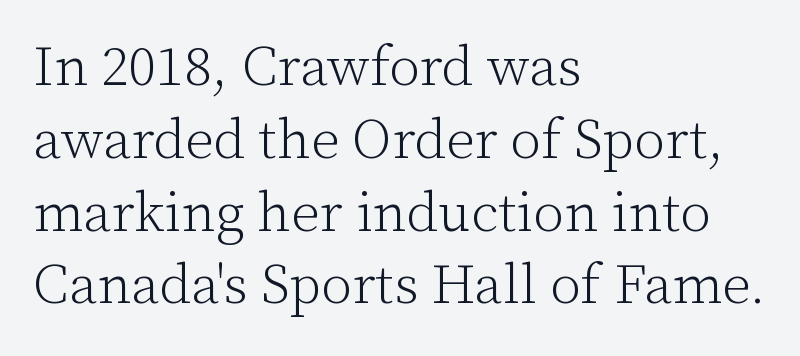
Decoration check: the copy has no underline. Proportional: the letters do not fall into vertical columns. Each line starts at the same left margin while the right side varies. Vertical strokes here are truly vertical. This is serif lettering, the kind often seen in printed books. Compared with a typical body face, this is equally light or lighter still.
